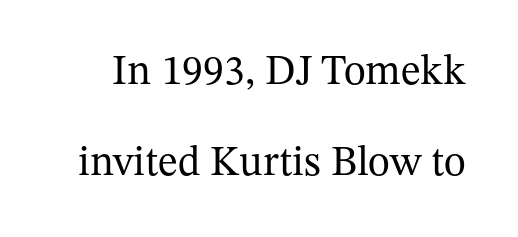
Q: Is the text bold? A: No.
Q: Is the text italic (slanted)? A: No, it is upright.
Q: Is the typeface a serif or a sans-serif typeface? A: Serif.
Q: Is the text underlined? A: No.
Q: Is the spacing between letters normal or unusually wide? A: Normal.
Q: Is the spacing between lines tight, normal or loose? A: Loose.
Q: Width (condensed, normal, or wide)? A: Normal.
Q: Stroke contrast? A: Medium.
Q: x-height? A: Medium.
Q: Monospaced? A: No.
